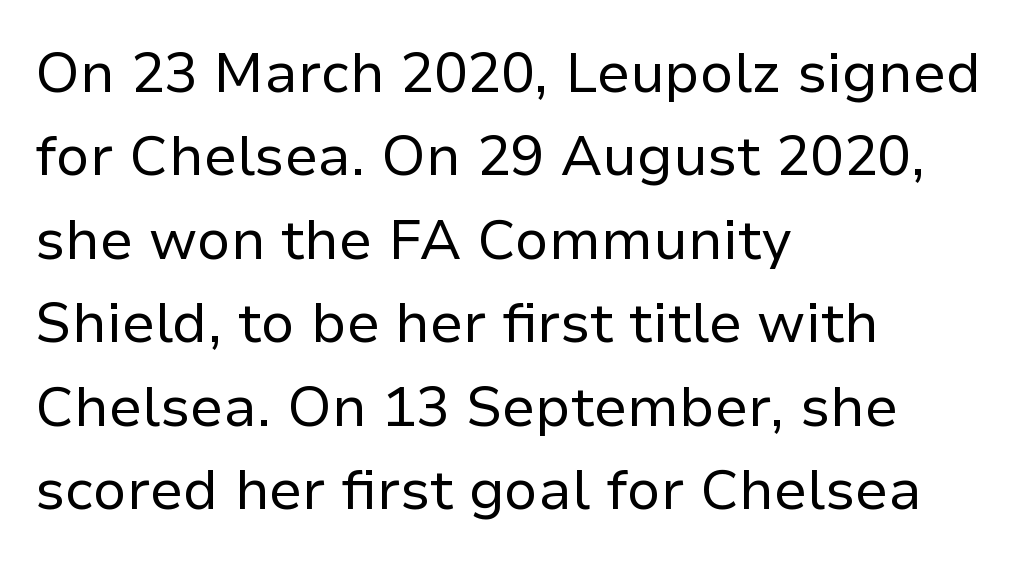
The image shows 56 px regular-weight sans-serif type, upright; set left-aligned, normal line spacing (1.49x), normal letter spacing, not underlined; low stroke contrast and a medium x-height.
